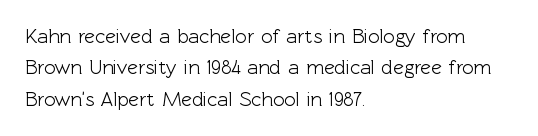
{"italic": "no", "underline": "no", "align": "left", "line_spacing": "normal", "line_spacing_ratio": 1.57, "letter_spacing": "normal", "letter_spacing_em": 0.0, "glyph_px": 20}
